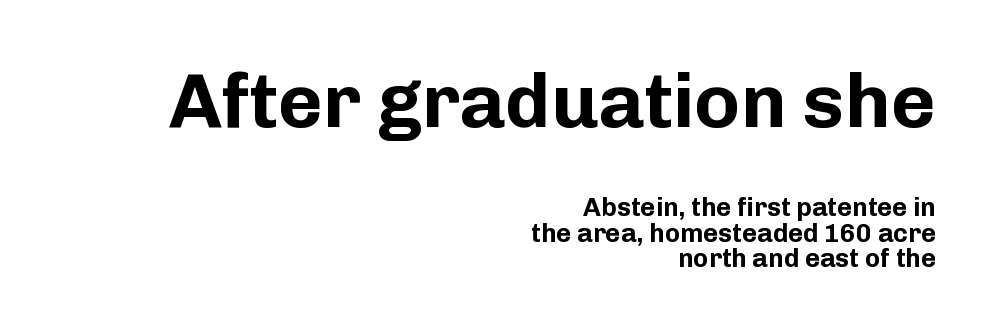
The image shows 77 px bold sans-serif type, upright; set right-aligned, tight line spacing (0.98x), normal letter spacing, not underlined; the first (top) block is 2.96x larger; low stroke contrast and a medium x-height.
